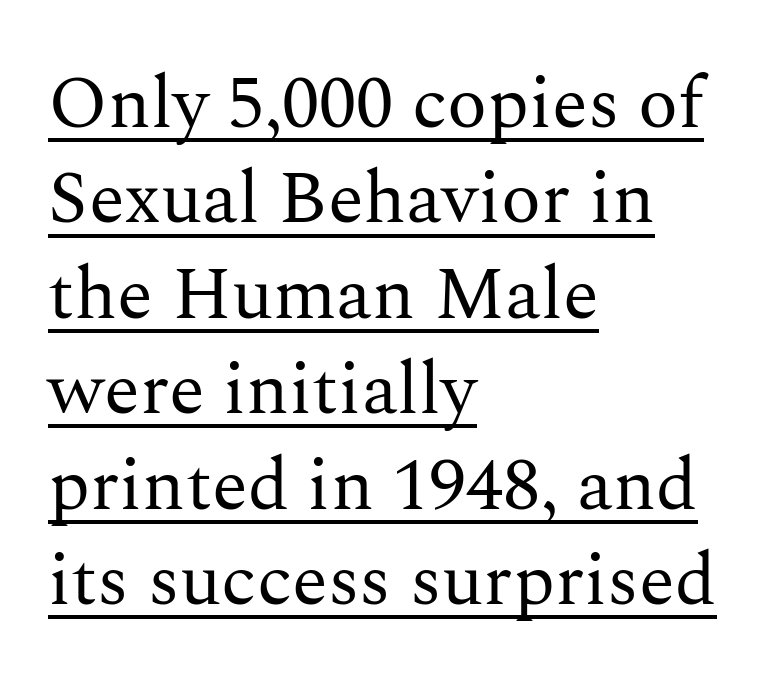
The image shows 74 px regular-weight serif type, upright; set left-aligned, normal line spacing (1.29x), normal letter spacing, underlined; medium stroke contrast and a medium x-height.
